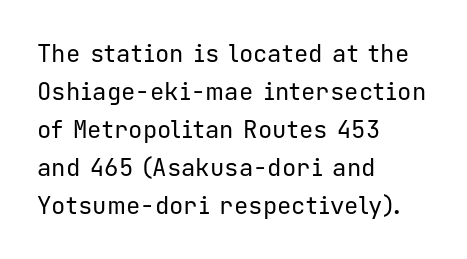
{"italic": "no", "bold": "no", "underline": "no", "align": "left", "line_spacing": "normal", "line_spacing_ratio": 1.58, "letter_spacing": "normal", "letter_spacing_em": 0.0, "glyph_px": 24}
